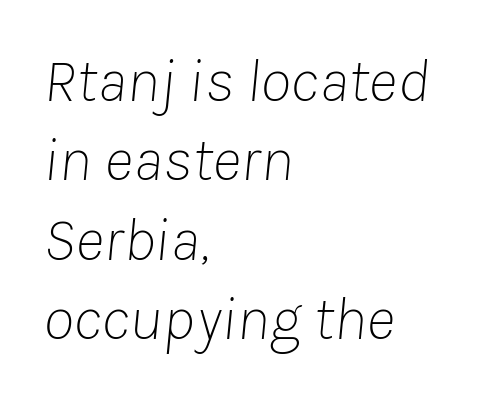
The image shows 63 px thin type, italic (leaning right); set left-aligned, normal line spacing (1.26x), normal letter spacing, not underlined; low stroke contrast and a medium x-height.
